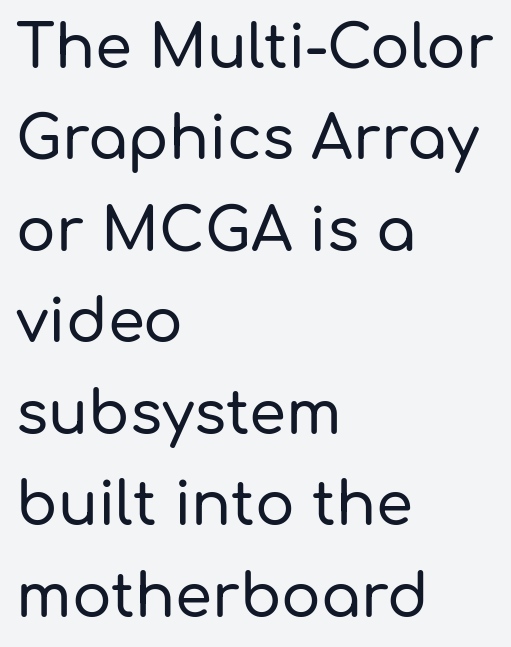
{"serif": "no", "italic": "no", "width": "normal", "stroke_contrast": "low", "x_height": "medium", "monospaced": "no", "underline": "no", "align": "left", "line_spacing": "normal", "line_spacing_ratio": 1.55, "letter_spacing": "normal", "letter_spacing_em": 0.0, "glyph_px": 59}
